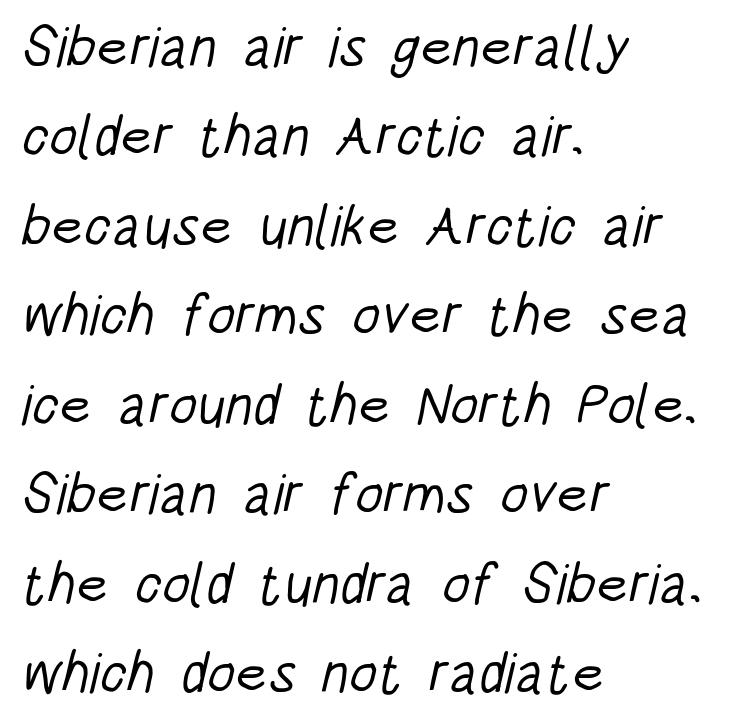
The image shows 57 px light, condensed sans-serif type; set left-aligned, normal line spacing (1.57x), normal letter spacing, not underlined; low stroke contrast and a large x-height.
